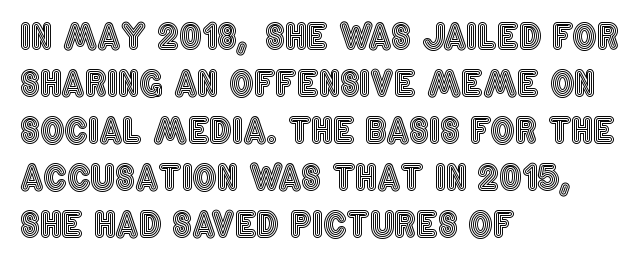
{"italic": "no", "width": "condensed", "x_height": "large", "monospaced": "no", "underline": "no", "align": "left", "line_spacing": "normal", "line_spacing_ratio": 1.38, "letter_spacing": "normal", "letter_spacing_em": 0.0, "glyph_px": 34}
